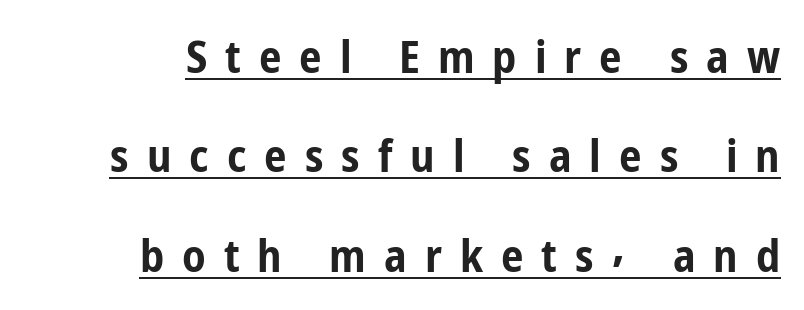
{"serif": "no", "italic": "no", "bold": "yes", "weight": "bold", "width": "condensed", "stroke_contrast": "low", "x_height": "medium", "monospaced": "no", "underline": "yes", "align": "right", "line_spacing": "loose", "line_spacing_ratio": 2.21, "letter_spacing": "wide", "letter_spacing_em": 0.4, "glyph_px": 45}
